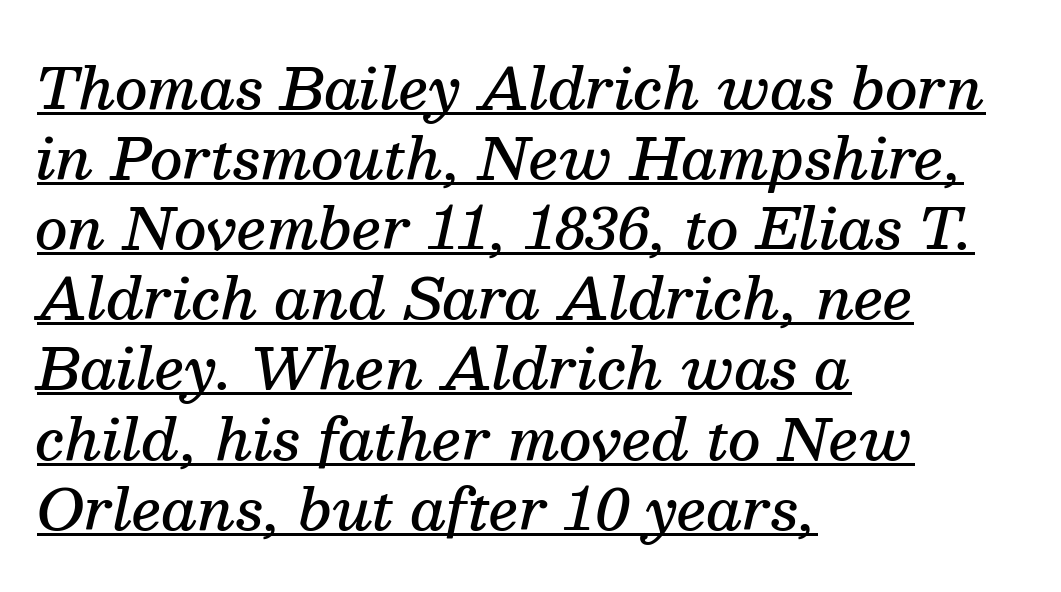
The image shows 57 px semibold serif type, italic (leaning right); set left-aligned, line spacing 1.23x, normal letter spacing, underlined; medium stroke contrast and a medium x-height.
